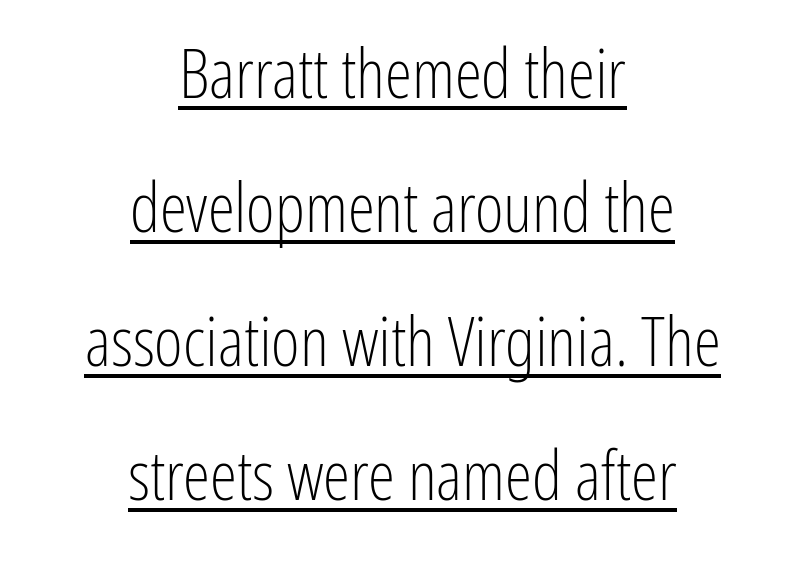
Stem width sits at or under what a default text font uses. Proportional: the letters do not fall into vertical columns. The glyphs in this specimen are sans serif. Casual observation: everything's sitting right in the middle. The typesetter has applied underlining to the passage shown. A roman cut, with each character standing at attention.
